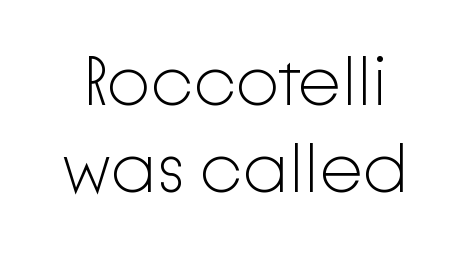
{"serif": "no", "italic": "no", "bold": "no", "weight": "light", "width": "normal", "stroke_contrast": "low", "x_height": "medium", "monospaced": "no", "underline": "no", "line_spacing": "normal", "line_spacing_ratio": 1.26, "letter_spacing": "normal", "letter_spacing_em": 0.0, "glyph_px": 69}
